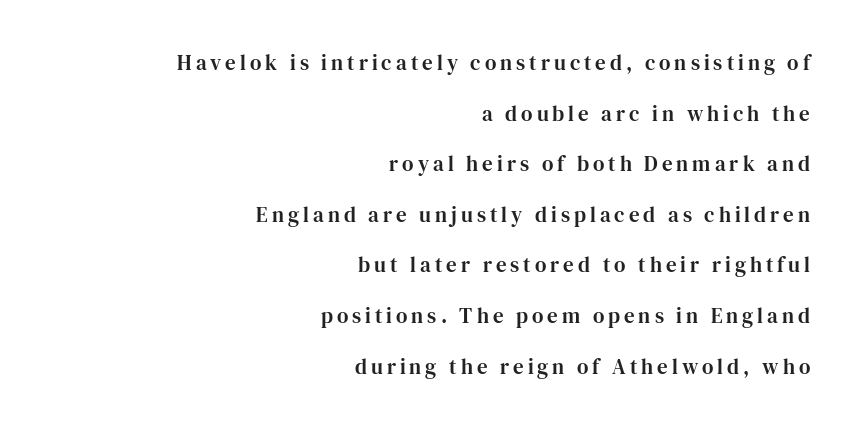
The image shows 21 px text type, upright; set right-aligned, loose line spacing (2.41x), not underlined.
